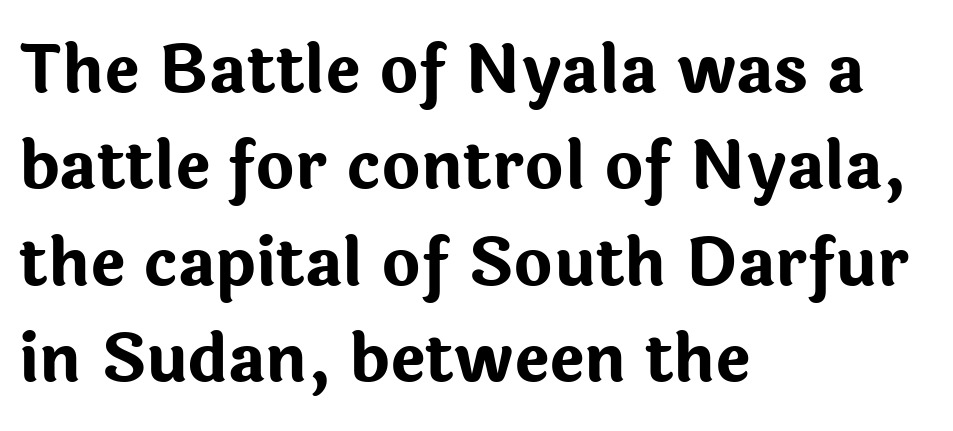
{"serif": "no", "italic": "no", "bold": "yes", "weight": "bold", "width": "normal", "stroke_contrast": "low", "x_height": "medium", "monospaced": "no", "underline": "no", "align": "left", "line_spacing": "normal", "line_spacing_ratio": 1.46, "letter_spacing": "normal", "letter_spacing_em": 0.0, "glyph_px": 66}
